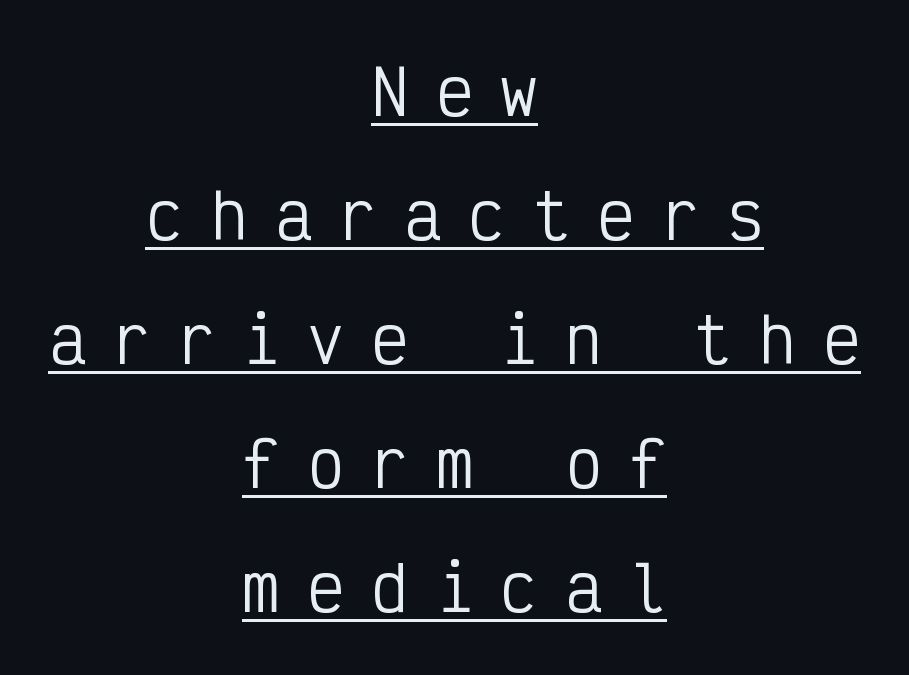
The image shows 62 px regular-weight, condensed sans-serif type, upright, monospaced; set centered, loose line spacing (2.0x), unusually wide letter spacing (+0.44 em), underlined; low stroke contrast and a medium x-height.
